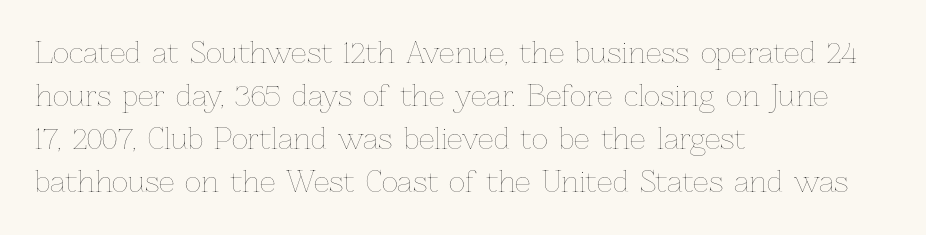
The image shows 28 px thin type, upright; set left-aligned, normal line spacing (1.53x), normal letter spacing, not underlined; low stroke contrast and a medium x-height.
